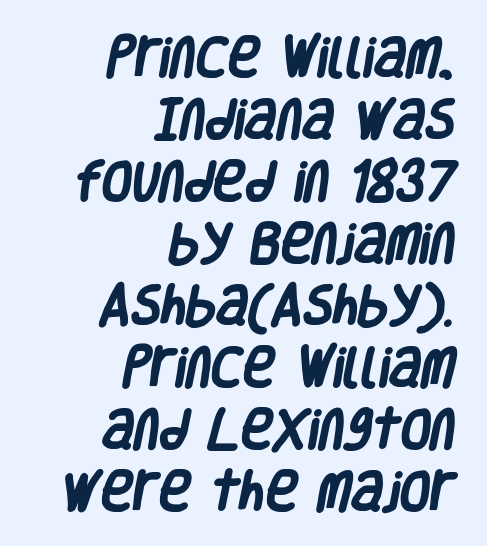
This sample has the flowing, uneven cadence of proportional lettering. Each row of text sits above clean, open space. Compared with typical paragraphs, the rows here are spaced about the same. The paragraph shown leans on its right margin.
